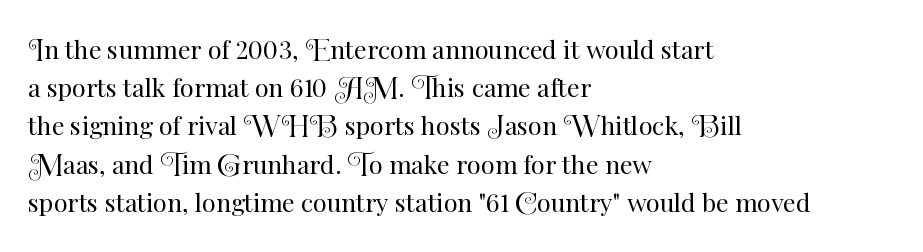
{"italic": "no", "bold": "no", "underline": "no", "align": "left", "line_spacing": "normal", "line_spacing_ratio": 1.53, "letter_spacing": "normal", "letter_spacing_em": 0.0, "glyph_px": 25}
